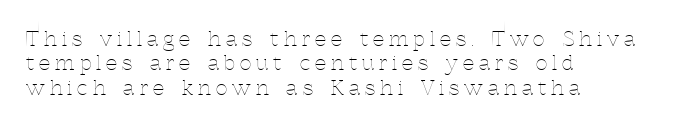
Q: Is the text bold? A: No.
Q: Is the text italic (slanted)? A: No, it is upright.
Q: Is the text underlined? A: No.
Q: How is the paragraph aligned? A: Left-aligned.
Q: Is the spacing between letters normal or unusually wide? A: Unusually wide.
